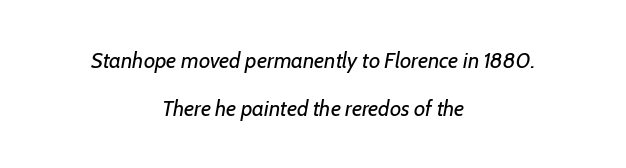
Q: Is the text bold? A: No.
Q: Is the text italic (slanted)? A: Yes, it leans right by about 7 degrees.
Q: Is the text underlined? A: No.
Q: How is the paragraph aligned? A: Centered.
Q: Is the spacing between letters normal or unusually wide? A: Normal.
Q: Is the spacing between lines tight, normal or loose? A: Loose.
